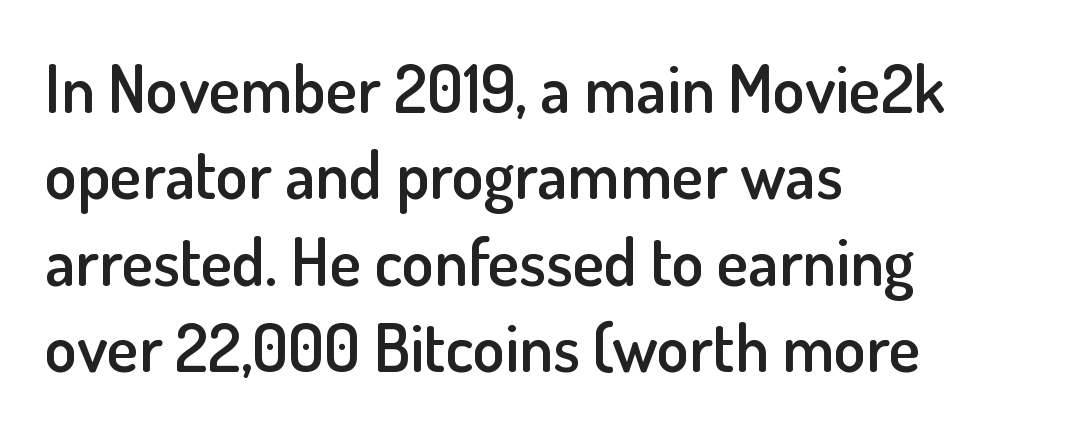
Q: Is the text bold? A: Semi-bold.
Q: Is the text italic (slanted)? A: No, it is upright.
Q: Is the typeface a serif or a sans-serif typeface? A: Sans-serif.
Q: Is the text underlined? A: No.
Q: How is the paragraph aligned? A: Left-aligned.
Q: Is the spacing between letters normal or unusually wide? A: Normal.
Q: Is the spacing between lines tight, normal or loose? A: Normal.
Q: Width (condensed, normal, or wide)? A: Normal.
Q: Stroke contrast? A: Low.
Q: x-height? A: Small.
Q: Monospaced? A: No.
